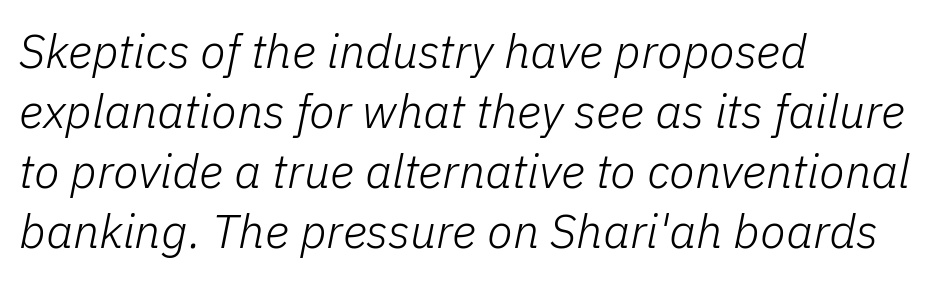
Q: Is the text bold? A: No.
Q: Is the text italic (slanted)? A: Yes, it leans right by about 11 degrees.
Q: Is the text underlined? A: No.
Q: How is the paragraph aligned? A: Left-aligned.
Q: Is the spacing between letters normal or unusually wide? A: Normal.
Q: Is the spacing between lines tight, normal or loose? A: Normal.
Q: Width (condensed, normal, or wide)? A: Normal.
Q: Stroke contrast? A: Low.
Q: x-height? A: Medium.
Q: Monospaced? A: No.
